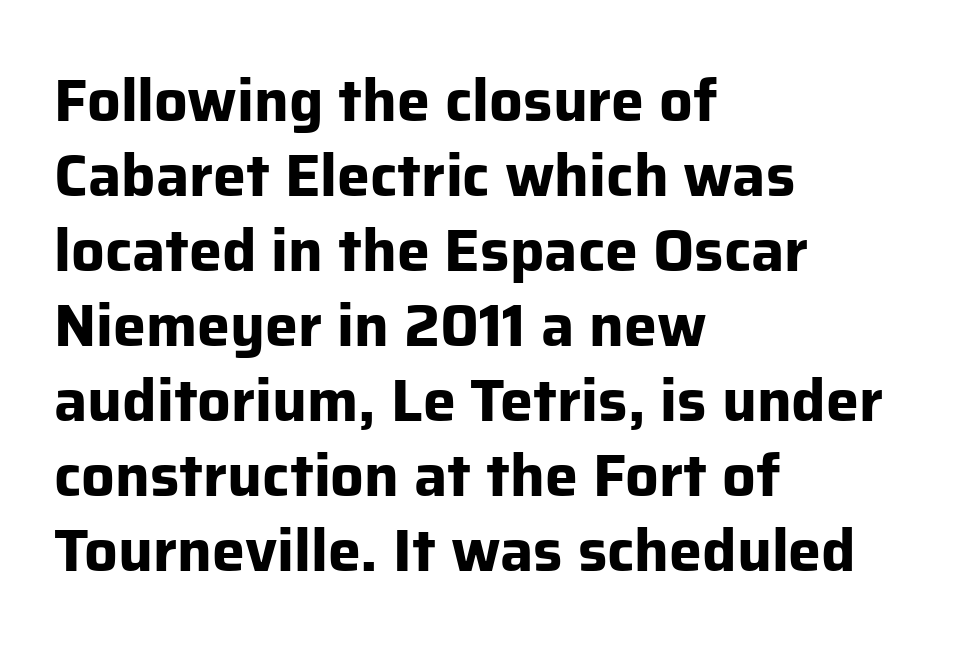
Q: Is the text bold? A: Yes.
Q: Is the text italic (slanted)? A: No, it is upright.
Q: Is the typeface a serif or a sans-serif typeface? A: Sans-serif.
Q: Is the text underlined? A: No.
Q: How is the paragraph aligned? A: Left-aligned.
Q: Is the spacing between letters normal or unusually wide? A: Normal.
Q: Is the spacing between lines tight, normal or loose? A: Normal.
Q: Width (condensed, normal, or wide)? A: Normal.
Q: Stroke contrast? A: Low.
Q: x-height? A: Medium.
Q: Monospaced? A: No.
